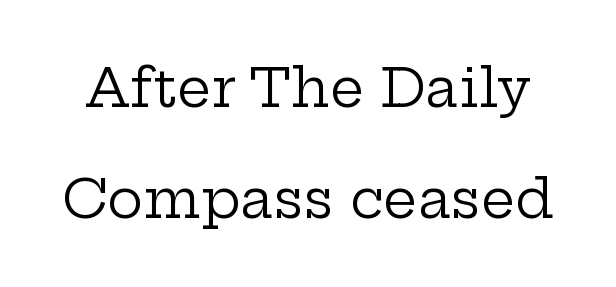
The image shows 54 px regular-weight, wide serif type, upright; set loose line spacing (2.06x), normal letter spacing, not underlined; low stroke contrast and a medium x-height.
